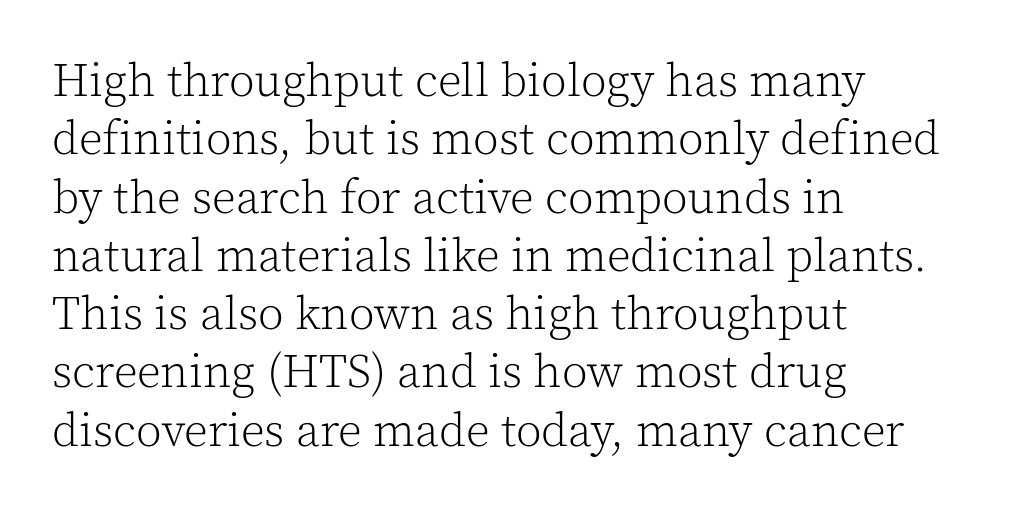
Each word holds together tightly as a unit, with standard inter-letter gaps. Upright lettering throughout. Bare-footed words on every line. On a weight scale, this lands at 450 or below.
